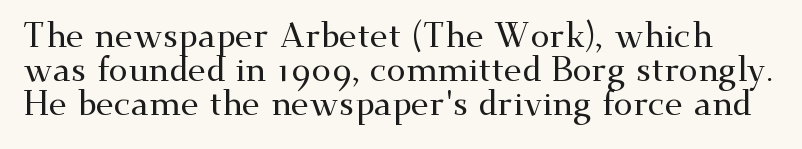
Short note: letters normally spaced. Successive baselines arrive quickly, one right under another. What kind of face is this? One with serifs. Is this a fixed-width face? No — the glyphs have proportional, varying widths.
